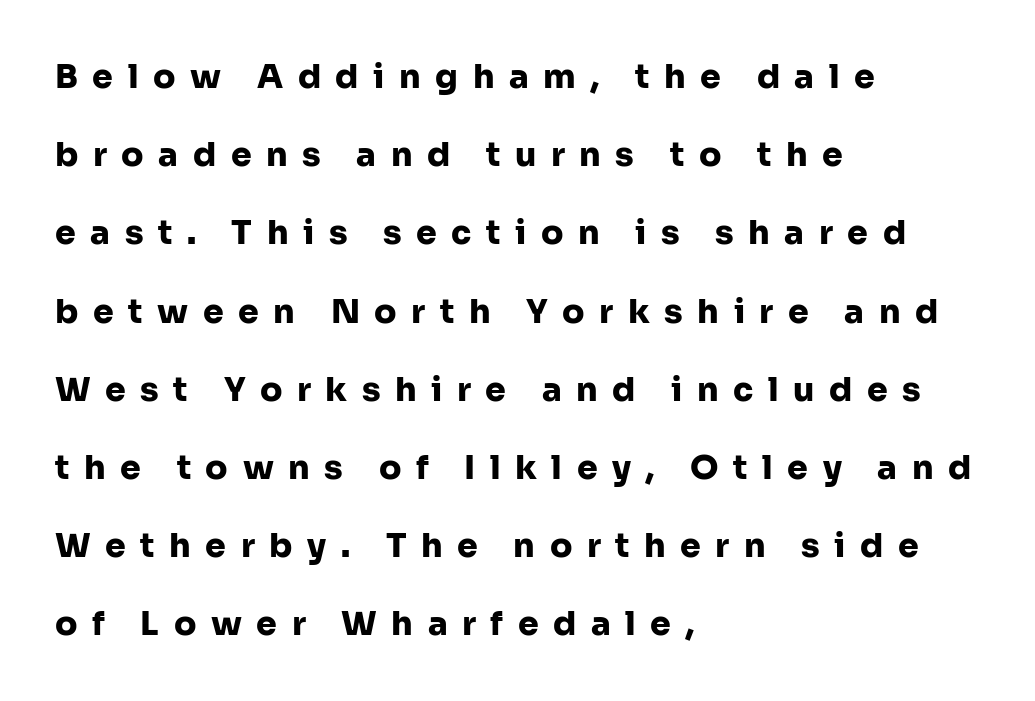
The image shows 33 px heavy sans-serif type, upright; set left-aligned, loose line spacing (2.37x), unusually wide letter spacing (+0.44 em), not underlined; low stroke contrast and a medium x-height.
